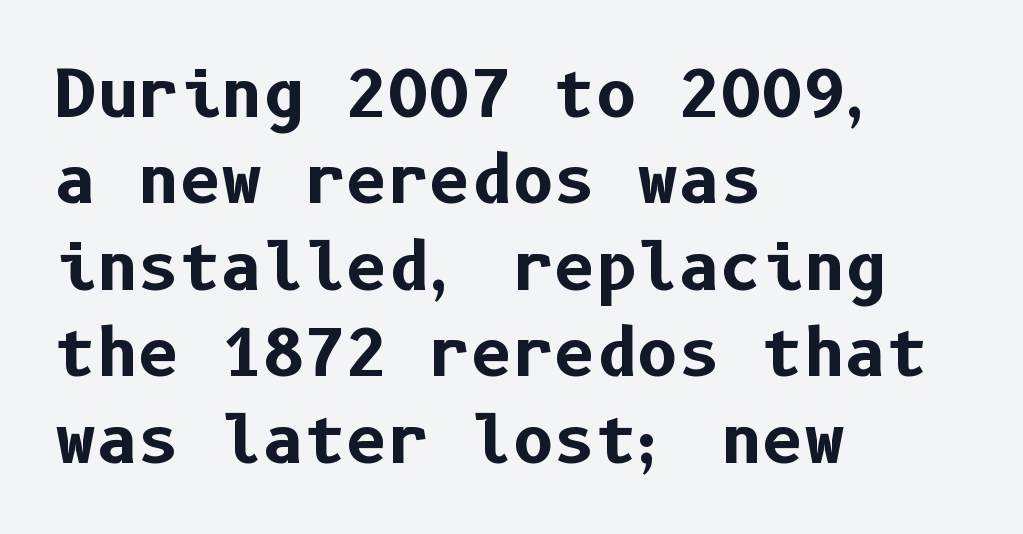
The image shows 64 px bold sans-serif type, upright; set left-aligned, normal line spacing (1.35x), normal letter spacing, not underlined; low stroke contrast and a medium x-height.
